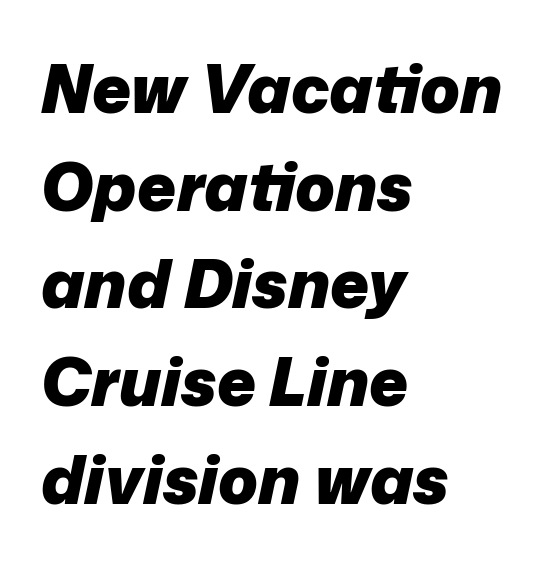
The sample has been set heavy, in full bold. The compositor pushed each line to the left boundary. Horizontal bands of white between lines are of average thickness. There is no visible air inserted between adjacent glyphs.
